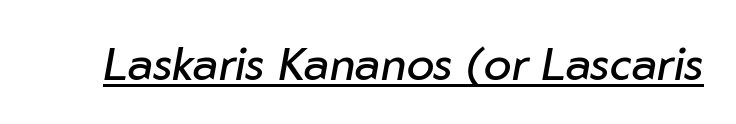
Q: Is the text bold? A: No.
Q: Is the text italic (slanted)? A: Yes, it leans right by about 10 degrees.
Q: Is the text underlined? A: Yes.
Q: Is the spacing between letters normal or unusually wide? A: Normal.
Q: Width (condensed, normal, or wide)? A: Normal.
Q: Stroke contrast? A: Low.
Q: x-height? A: Medium.
Q: Monospaced? A: No.
